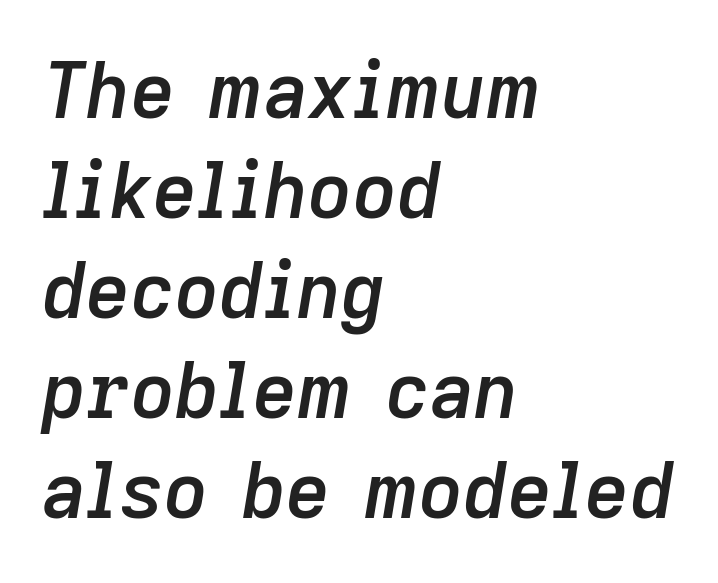
The image shows 77 px semibold type, italic (leaning right); set left-aligned, normal line spacing (1.3x), normal letter spacing, not underlined; low stroke contrast and a medium x-height.
